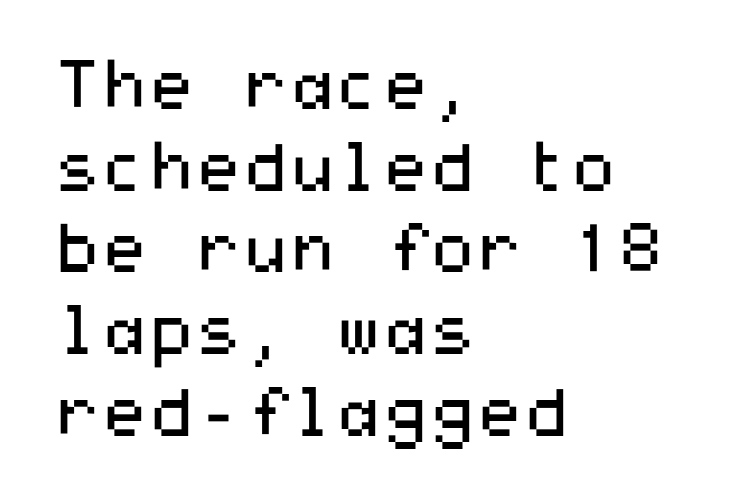
Visually the block forms a straight wall on the left and a jagged coastline on the right. Ordinary non-slanted type is in use. This rendering employs a face without finishing strokes, i.e., a sans-serif. The typeface has the unassuming heft of standard copy or less.
